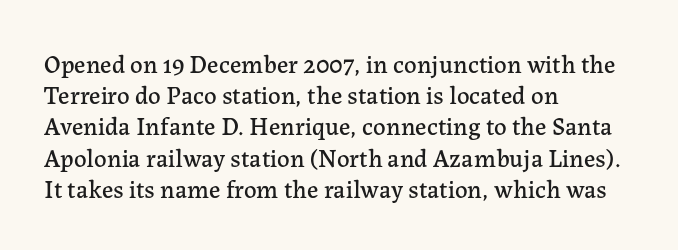
If you drew a line through each stem, it would be perfectly vertical. Leading: standard. The setting favours the left margin, as ordinary paragraphs usually do. Nobody touched the tracking dial on this one. Lines of text with bare space underneath.
